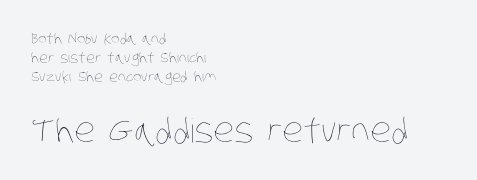
{"bold": "no", "weight": "thin", "width": "condensed", "stroke_contrast": "low", "x_height": "large", "monospaced": "no", "underline": "no", "align": "left", "line_spacing": "normal", "line_spacing_ratio": 1.35, "letter_spacing": "normal", "letter_spacing_em": 0.0, "larger_block": "second", "size_ratio": 2.36, "glyph_px": 33}
